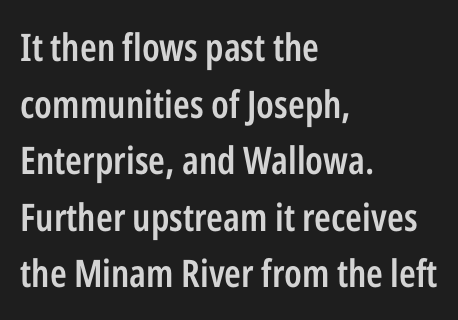
It's the straight-up-and-down kind of type. What kind of face is this? One without serifs — a sans. In terms of leading, this rendering sits right in the middle. The tracking reads as untouched default to a designer's eye. A typesetter would call this proportional, since set widths differ per character.
